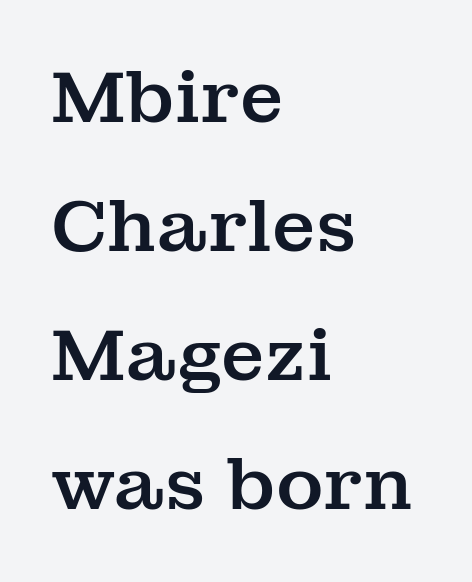
The image shows 72 px serif type, upright; set left-aligned, line spacing 1.79x, normal letter spacing, not underlined; medium stroke contrast and a medium x-height.
